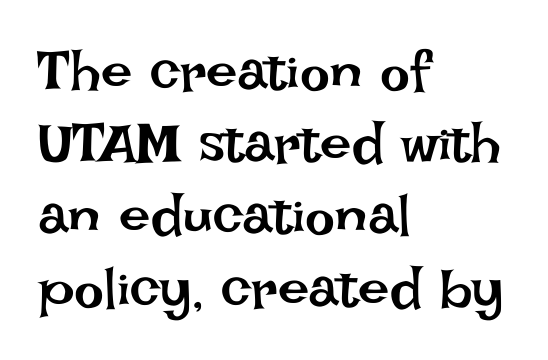
Q: Is the text bold? A: No.
Q: Is the text italic (slanted)? A: No, it is upright.
Q: Is the text underlined? A: No.
Q: How is the paragraph aligned? A: Left-aligned.
Q: Is the spacing between letters normal or unusually wide? A: Normal.
Q: Is the spacing between lines tight, normal or loose? A: Normal.
Q: Width (condensed, normal, or wide)? A: Normal.
Q: Stroke contrast? A: Low.
Q: x-height? A: Large.
Q: Monospaced? A: No.
